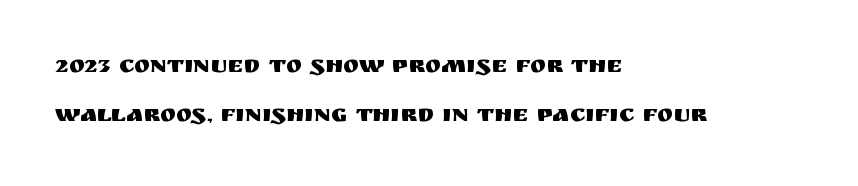
{"italic": "no", "underline": "no", "align": "left", "line_spacing": "loose", "line_spacing_ratio": 2.03, "letter_spacing": "normal", "letter_spacing_em": 0.0, "glyph_px": 24}
